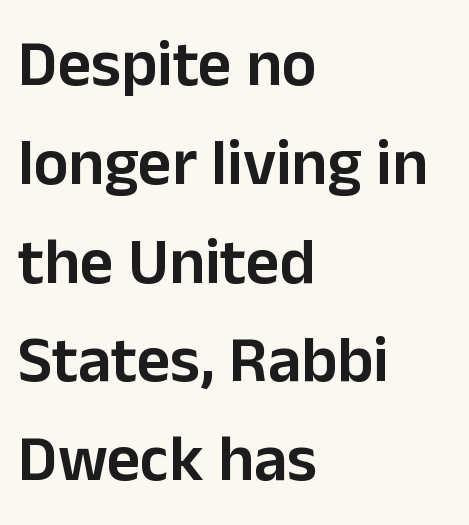
The image shows 65 px semibold sans-serif type, upright; set left-aligned, normal line spacing (1.52x), normal letter spacing, not underlined; low stroke contrast and a medium x-height.
